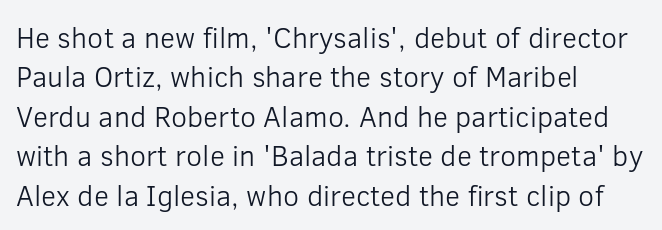
Q: Is the text bold? A: No.
Q: Is the text italic (slanted)? A: No, it is upright.
Q: Is the typeface a serif or a sans-serif typeface? A: Sans-serif.
Q: Is the text underlined? A: No.
Q: How is the paragraph aligned? A: Left-aligned.
Q: Is the spacing between letters normal or unusually wide? A: Normal.
Q: Is the spacing between lines tight, normal or loose? A: Normal.
Q: Width (condensed, normal, or wide)? A: Normal.
Q: Stroke contrast? A: Low.
Q: x-height? A: Medium.
Q: Monospaced? A: No.
